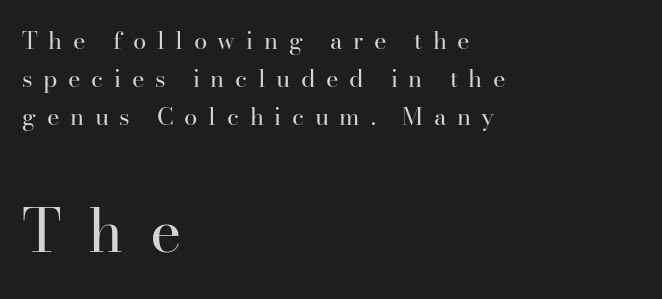
{"serif": "yes", "italic": "no", "bold": "no", "weight": "regular", "width": "normal", "stroke_contrast": "high", "x_height": "small", "monospaced": "no", "underline": "no", "align": "left", "line_spacing": "normal", "line_spacing_ratio": 1.59, "letter_spacing": "wide", "letter_spacing_em": 0.44, "larger_block": "second", "size_ratio": 2.5, "glyph_px": 60}
